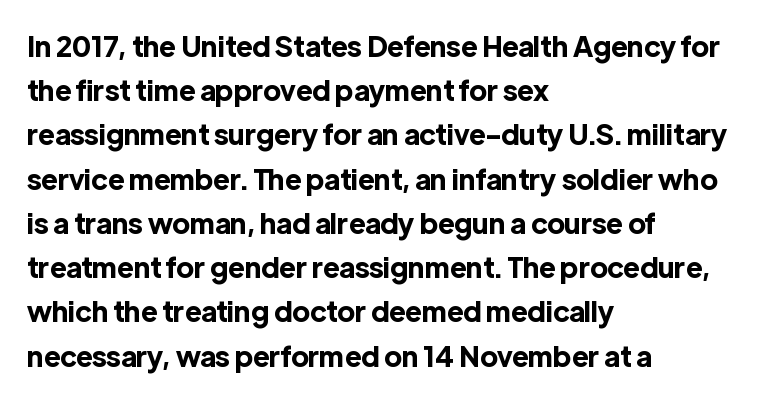
Q: Is the text bold? A: Yes.
Q: Is the text italic (slanted)? A: No, it is upright.
Q: Is the typeface a serif or a sans-serif typeface? A: Sans-serif.
Q: Is the text underlined? A: No.
Q: How is the paragraph aligned? A: Left-aligned.
Q: Is the spacing between letters normal or unusually wide? A: Normal.
Q: Is the spacing between lines tight, normal or loose? A: Normal.
Q: Width (condensed, normal, or wide)? A: Normal.
Q: x-height? A: Medium.
Q: Monospaced? A: No.
